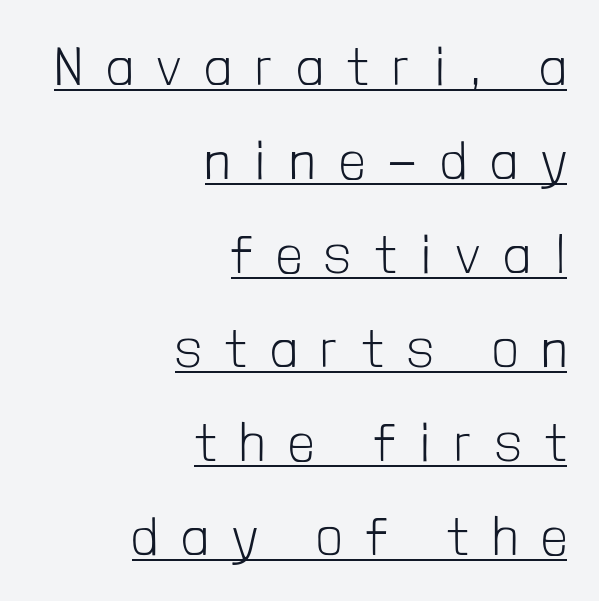
The image shows 54 px light, condensed sans-serif type, upright; set right-aligned, line spacing 1.74x, unusually wide letter spacing (+0.46 em), underlined; low stroke contrast and a medium x-height.
